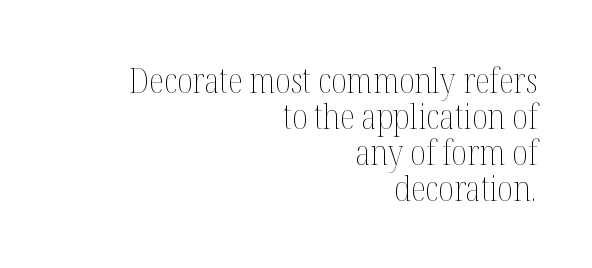
{"italic": "no", "bold": "no", "weight": "thin", "width": "condensed", "stroke_contrast": "medium", "x_height": "medium", "monospaced": "no", "underline": "no", "align": "right", "line_spacing": "tight", "line_spacing_ratio": 1.03, "letter_spacing": "normal", "letter_spacing_em": 0.0, "glyph_px": 35}
